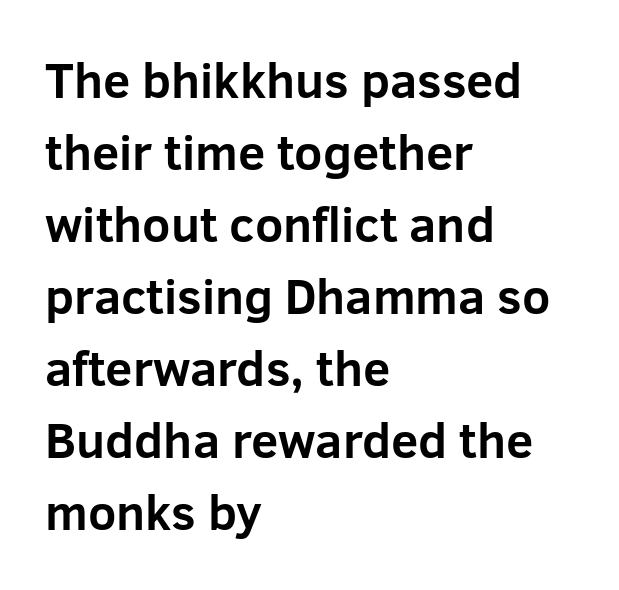
The image shows 49 px bold sans-serif type, upright; set left-aligned, normal line spacing (1.47x), normal letter spacing, not underlined; low stroke contrast and a medium x-height.
